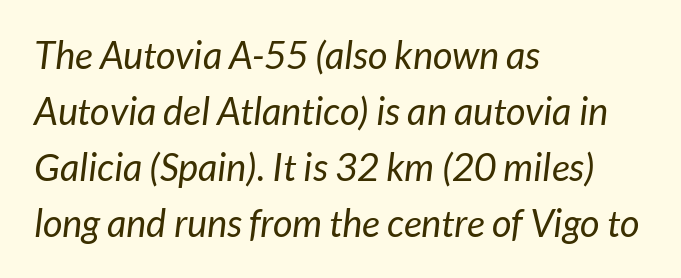
{"serif": "no", "bold": "no", "weight": "regular", "width": "normal", "stroke_contrast": "low", "x_height": "medium", "monospaced": "no", "underline": "no", "align": "left", "line_spacing": "normal", "line_spacing_ratio": 1.47, "letter_spacing": "normal", "letter_spacing_em": 0.0, "glyph_px": 38}
